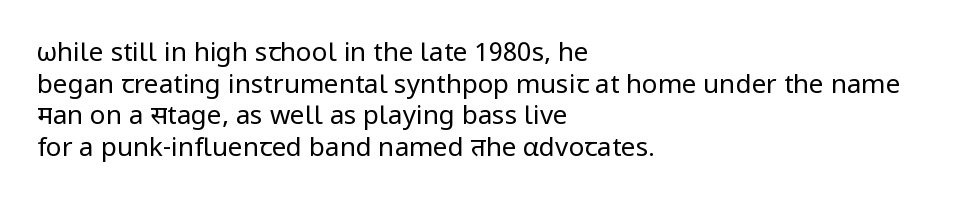
Q: Is the text bold? A: No.
Q: Is the text italic (slanted)? A: No, it is upright.
Q: Is the text underlined? A: No.
Q: How is the paragraph aligned? A: Left-aligned.
Q: Is the spacing between letters normal or unusually wide? A: Normal.
